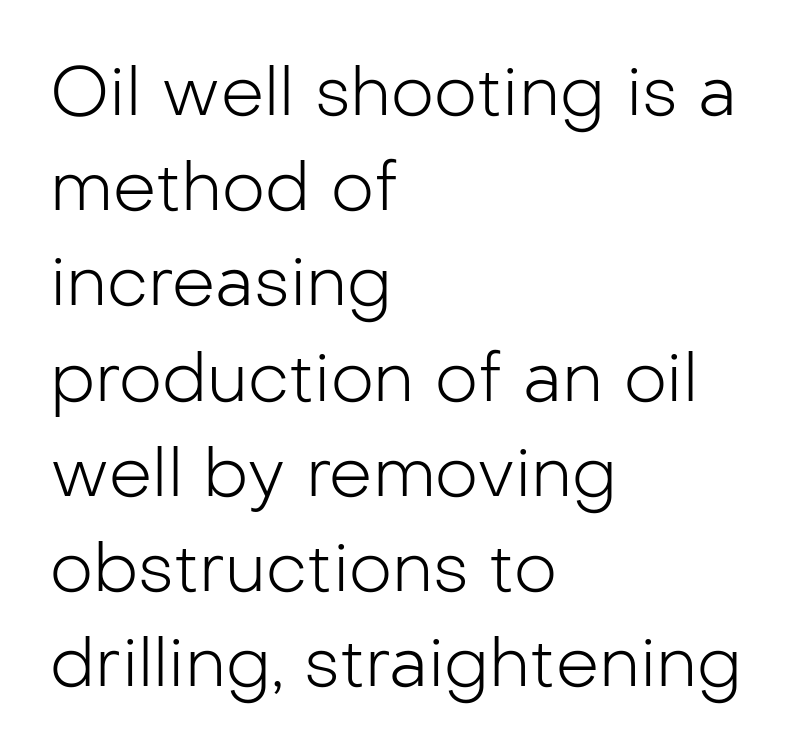
Q: Is the text bold? A: No.
Q: Is the text italic (slanted)? A: No, it is upright.
Q: Is the typeface a serif or a sans-serif typeface? A: Sans-serif.
Q: Is the text underlined? A: No.
Q: How is the paragraph aligned? A: Left-aligned.
Q: Is the spacing between letters normal or unusually wide? A: Normal.
Q: Is the spacing between lines tight, normal or loose? A: Normal.
Q: Width (condensed, normal, or wide)? A: Normal.
Q: Stroke contrast? A: Low.
Q: x-height? A: Medium.
Q: Monospaced? A: No.
